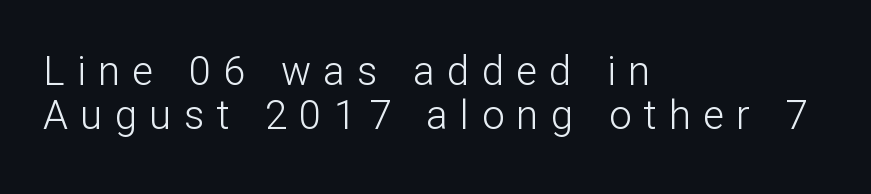
Horizontal alignment here is leftward, the default for most running prose. The weight tops out at a normal text grade. This rendering widens character spacing well past its baseline value. The rendering shows plain stroke endings on the letterforms — a sans-serif design. Vertically, the passage feels compressed, each row crowding the next.
